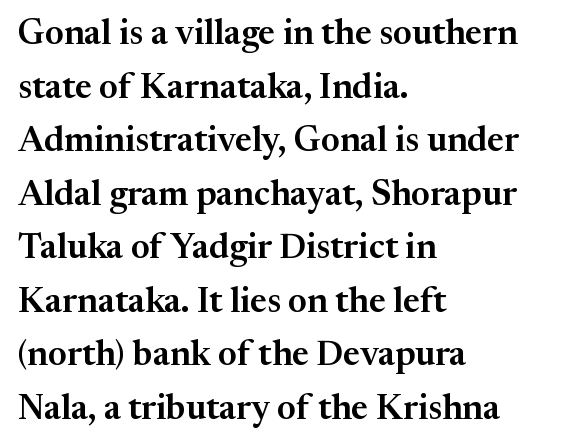
The image shows 35 px serif type, upright; set left-aligned, normal line spacing (1.53x), normal letter spacing, not underlined; medium stroke contrast and a medium x-height.
